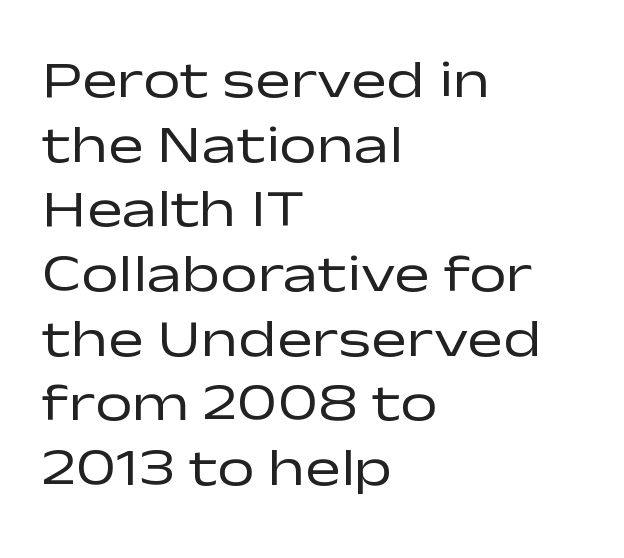
{"serif": "no", "italic": "no", "bold": "no", "weight": "regular", "width": "wide", "stroke_contrast": "low", "x_height": "medium", "monospaced": "no", "underline": "no", "align": "left", "line_spacing_ratio": 1.22, "letter_spacing": "normal", "letter_spacing_em": 0.0, "glyph_px": 53}
